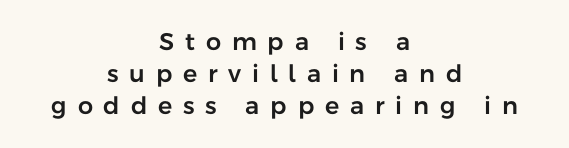
The image shows 24 px text type, upright; set centered, normal line spacing (1.34x), unusually wide letter spacing (+0.45 em), not underlined.
